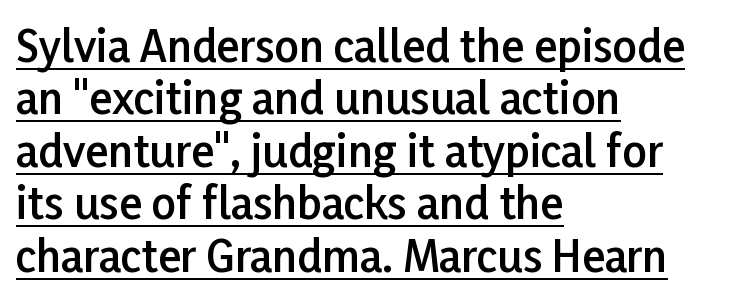
Q: Is the text bold? A: Semi-bold.
Q: Is the text italic (slanted)? A: No, it is upright.
Q: Is the typeface a serif or a sans-serif typeface? A: Sans-serif.
Q: Is the text underlined? A: Yes.
Q: How is the paragraph aligned? A: Left-aligned.
Q: Is the spacing between letters normal or unusually wide? A: Normal.
Q: Width (condensed, normal, or wide)? A: Normal.
Q: Stroke contrast? A: Low.
Q: x-height? A: Medium.
Q: Monospaced? A: No.
